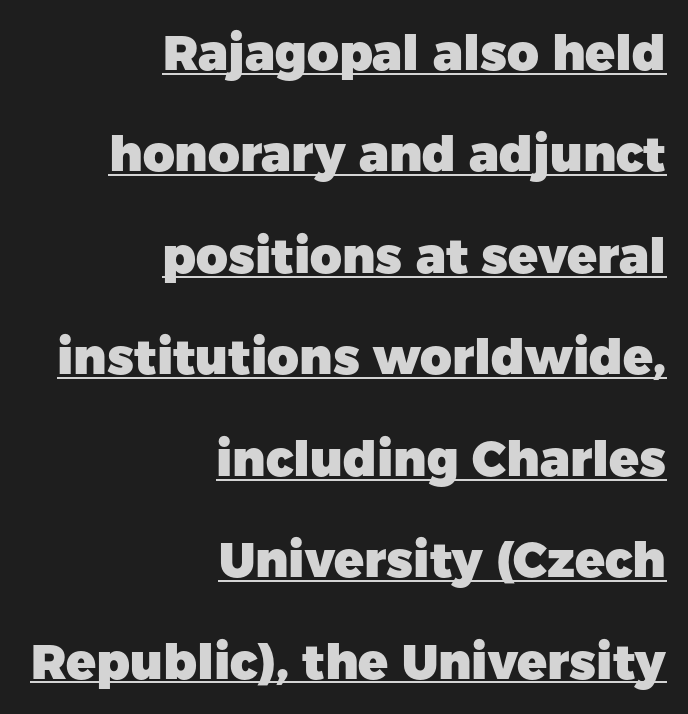
Q: Is the text bold? A: Yes.
Q: Is the text italic (slanted)? A: No, it is upright.
Q: Is the typeface a serif or a sans-serif typeface? A: Sans-serif.
Q: Is the text underlined? A: Yes.
Q: How is the paragraph aligned? A: Right-aligned.
Q: Is the spacing between letters normal or unusually wide? A: Normal.
Q: Is the spacing between lines tight, normal or loose? A: Loose.
Q: Width (condensed, normal, or wide)? A: Normal.
Q: Stroke contrast? A: Low.
Q: x-height? A: Medium.
Q: Monospaced? A: No.
